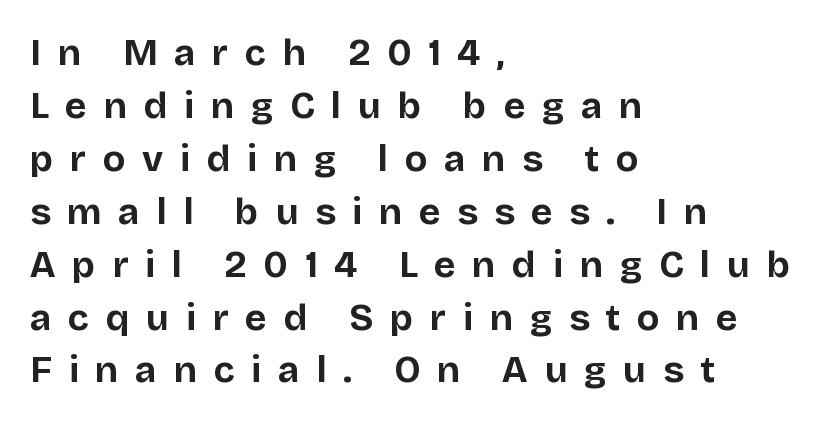
Summary of vertical rhythm: regular, with standard interline spacing. Substantial extra tracking has been applied to these lines. Posture: vertical. Here the designer chose a conventional face with non-uniform glyph widths. A sans-serif font was chosen for this passage.
